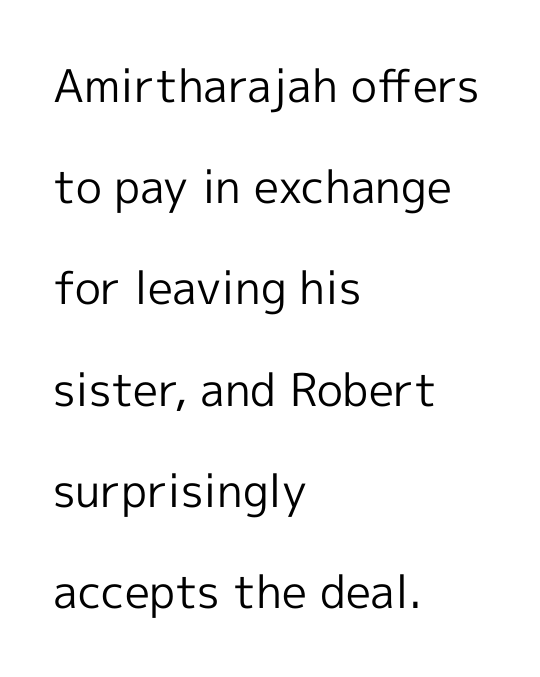
{"serif": "no", "italic": "no", "bold": "no", "weight": "regular", "width": "normal", "x_height": "medium", "monospaced": "no", "underline": "no", "align": "left", "line_spacing": "loose", "line_spacing_ratio": 2.25, "letter_spacing": "normal", "letter_spacing_em": 0.0, "glyph_px": 45}
